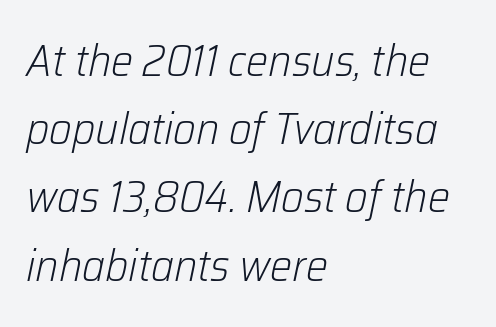
Q: Is the text bold? A: No.
Q: Is the text italic (slanted)? A: Yes, it leans right by about 12 degrees.
Q: Is the text underlined? A: No.
Q: How is the paragraph aligned? A: Left-aligned.
Q: Is the spacing between letters normal or unusually wide? A: Normal.
Q: Is the spacing between lines tight, normal or loose? A: Normal.
Q: Width (condensed, normal, or wide)? A: Normal.
Q: Stroke contrast? A: Low.
Q: x-height? A: Medium.
Q: Monospaced? A: No.
